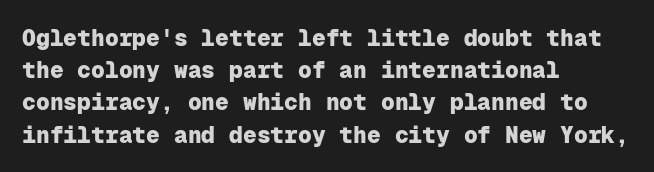
The image shows 23 px bold type, upright; set left-aligned, normal line spacing (1.4x), normal letter spacing, not underlined.
